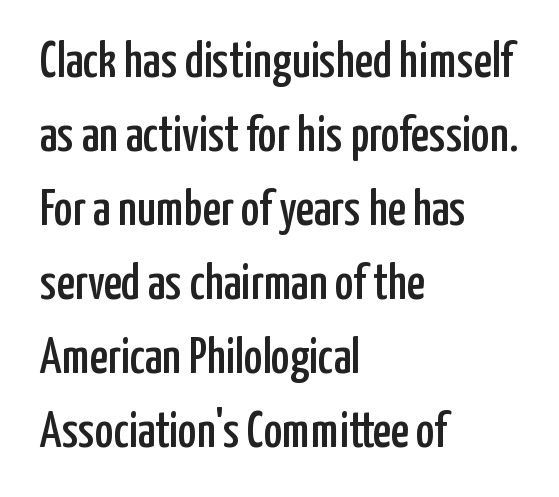
Q: Is the text italic (slanted)? A: No, it is upright.
Q: Is the typeface a serif or a sans-serif typeface? A: Sans-serif.
Q: Is the text underlined? A: No.
Q: How is the paragraph aligned? A: Left-aligned.
Q: Is the spacing between letters normal or unusually wide? A: Normal.
Q: Is the spacing between lines tight, normal or loose? A: Normal.
Q: Width (condensed, normal, or wide)? A: Condensed.
Q: Stroke contrast? A: Low.
Q: x-height? A: Medium.
Q: Monospaced? A: No.
